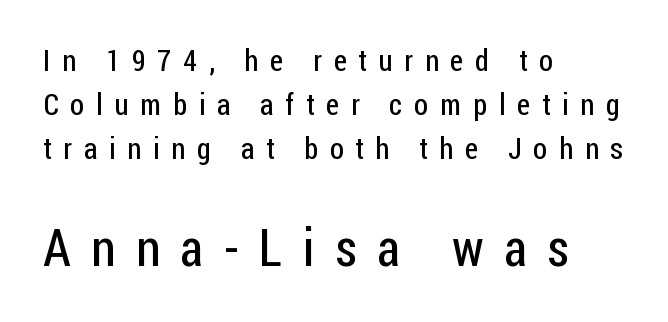
Q: Is the text bold? A: No.
Q: Is the text italic (slanted)? A: No, it is upright.
Q: Is the typeface a serif or a sans-serif typeface? A: Sans-serif.
Q: Is the text underlined? A: No.
Q: How is the paragraph aligned? A: Left-aligned.
Q: Is the spacing between letters normal or unusually wide? A: Unusually wide.
Q: Is the spacing between lines tight, normal or loose? A: Normal.
Q: Which block of text is set in a larger size, the first (top) or the second (bottom)? A: The second (bottom) one.
Q: Width (condensed, normal, or wide)? A: Condensed.
Q: Stroke contrast? A: Low.
Q: x-height? A: Medium.
Q: Monospaced? A: No.
